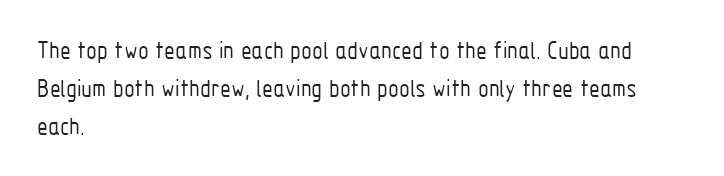
The font's upright variant was chosen for this text. The specimen omits any rule beneath the text block's lines. All the whitespace from short lines collects on the right. Tracking here is standard; glyphs follow each other at the usual distance.
